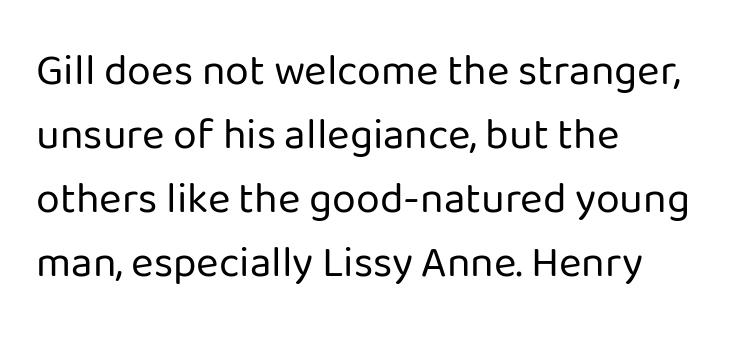
{"serif": "no", "italic": "no", "bold": "no", "weight": "regular", "width": "normal", "stroke_contrast": "low", "x_height": "medium", "monospaced": "no", "underline": "no", "align": "left", "line_spacing": "normal", "line_spacing_ratio": 1.49, "letter_spacing": "normal", "letter_spacing_em": 0.0, "glyph_px": 43}
